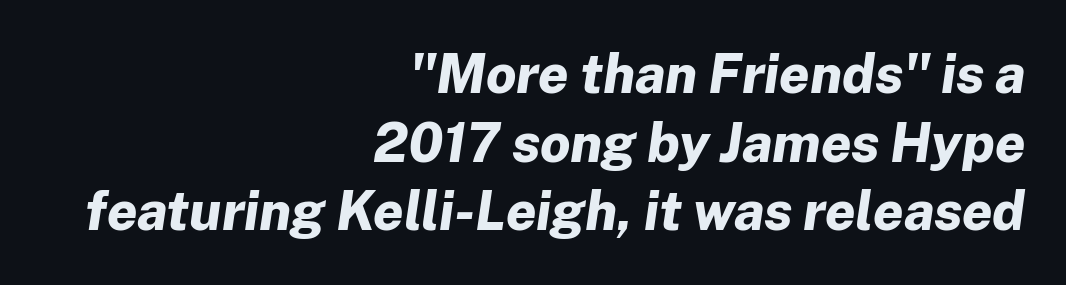
Interline gaps are of average width in this sample. A typesetter would call this proportional, since set widths differ per character. The paragraph shown leans on its right margin. Characters are canted at an angle relative to the baseline's perpendicular. A bare baseline throughout the passage.
